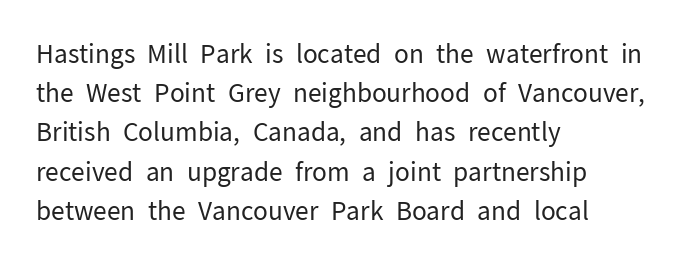
The image shows 25 px text type, upright; set left-aligned, normal line spacing (1.57x), normal letter spacing, not underlined.
